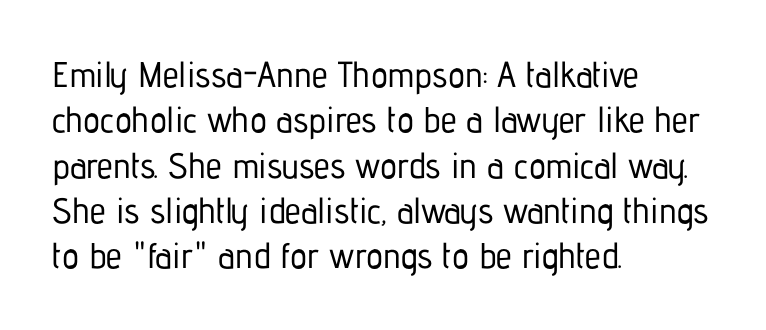
The image shows 36 px condensed sans-serif type, upright; set left-aligned, normal line spacing (1.26x), normal letter spacing, not underlined; low stroke contrast and a medium x-height.
